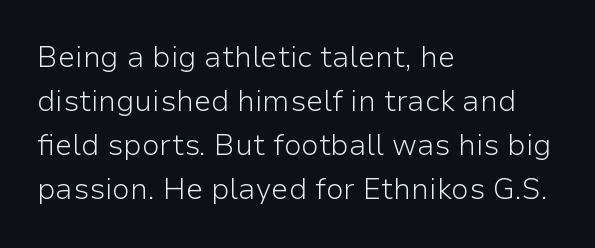
{"serif": "no", "italic": "no", "bold": "no", "weight": "light", "width": "normal", "stroke_contrast": "low", "x_height": "medium", "monospaced": "no", "underline": "no", "align": "left", "line_spacing": "normal", "line_spacing_ratio": 1.52, "letter_spacing": "normal", "letter_spacing_em": 0.0, "glyph_px": 29}
